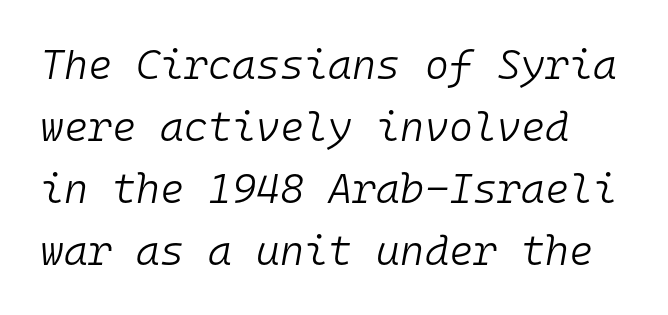
{"italic": "yes", "lean": "right", "slant_degrees": 10, "bold": "no", "weight": "light", "width": "normal", "stroke_contrast": "low", "x_height": "medium", "monospaced": "yes", "underline": "no", "align": "left", "line_spacing": "normal", "line_spacing_ratio": 1.51, "letter_spacing": "normal", "letter_spacing_em": 0.0, "glyph_px": 41}
